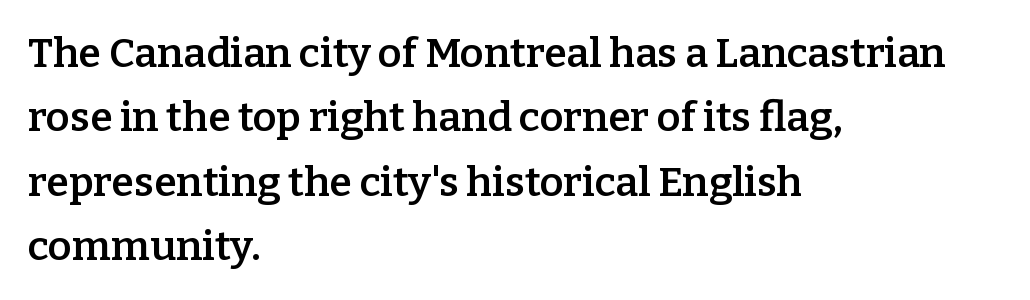
{"serif": "yes", "italic": "no", "bold": "semi", "weight": "semibold", "width": "normal", "stroke_contrast": "low", "x_height": "medium", "monospaced": "no", "underline": "no", "align": "left", "line_spacing": "normal", "line_spacing_ratio": 1.57, "letter_spacing": "normal", "letter_spacing_em": 0.0, "glyph_px": 41}
